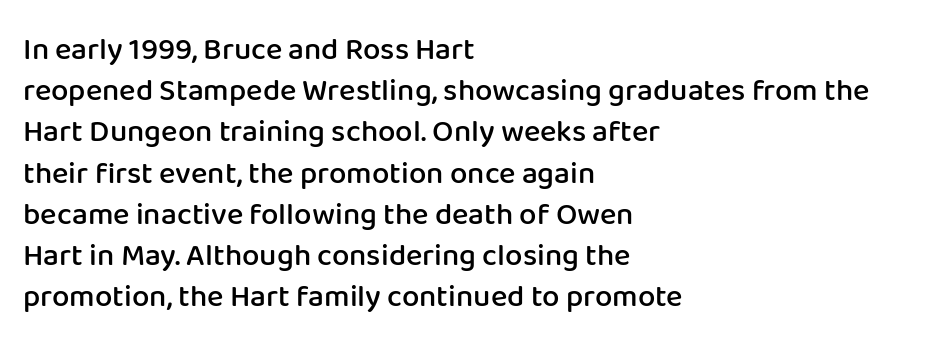
{"serif": "no", "italic": "no", "bold": "semi", "weight": "semibold", "width": "normal", "stroke_contrast": "low", "x_height": "medium", "monospaced": "no", "underline": "no", "align": "left", "line_spacing": "normal", "line_spacing_ratio": 1.33, "letter_spacing": "normal", "letter_spacing_em": 0.0, "glyph_px": 31}
